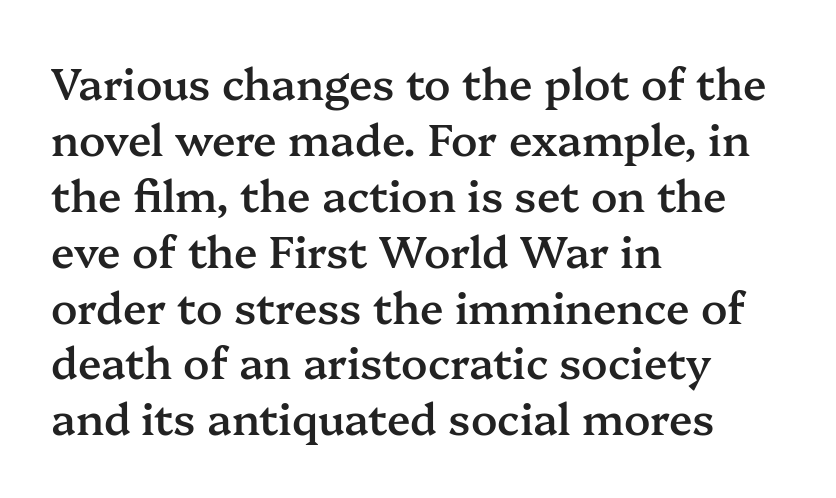
Q: Is the text bold? A: Semi-bold.
Q: Is the text italic (slanted)? A: No, it is upright.
Q: Is the typeface a serif or a sans-serif typeface? A: Serif.
Q: Is the text underlined? A: No.
Q: How is the paragraph aligned? A: Left-aligned.
Q: Is the spacing between letters normal or unusually wide? A: Normal.
Q: Is the spacing between lines tight, normal or loose? A: Normal.
Q: Width (condensed, normal, or wide)? A: Normal.
Q: Stroke contrast? A: Medium.
Q: x-height? A: Medium.
Q: Monospaced? A: No.
